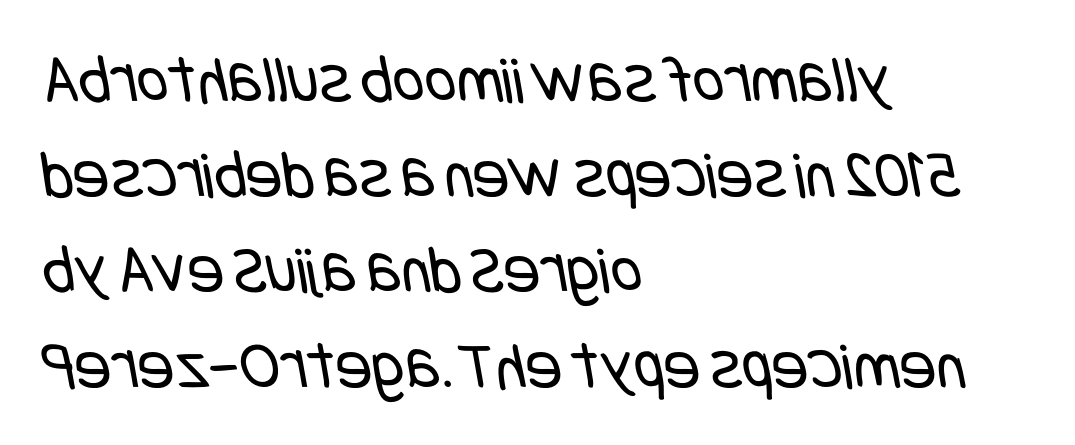
Q: Is the text bold? A: No.
Q: Is the typeface a serif or a sans-serif typeface? A: Sans-serif.
Q: Is the text underlined? A: No.
Q: How is the paragraph aligned? A: Left-aligned.
Q: Is the spacing between letters normal or unusually wide? A: Normal.
Q: Is the spacing between lines tight, normal or loose? A: Normal.
Q: Width (condensed, normal, or wide)? A: Condensed.
Q: Stroke contrast? A: Low.
Q: x-height? A: Large.
